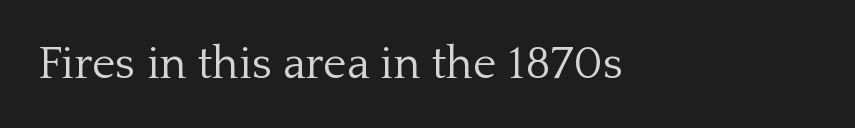
{"serif": "yes", "italic": "no", "bold": "no", "weight": "light", "width": "normal", "stroke_contrast": "low", "x_height": "medium", "monospaced": "no", "underline": "no", "letter_spacing": "normal", "letter_spacing_em": 0.0, "glyph_px": 45}
